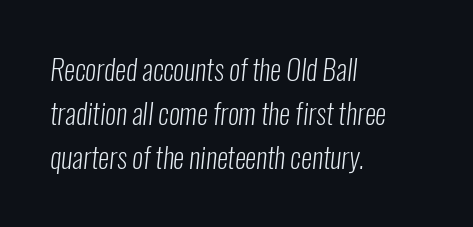
Honestly, there is no underline to notice here at all. The line-height multiplier appears to be the usual default. To sum up the face: it is a sans, with no serifs. Summary of weight: not heavy and not bold. You could not count columns in this text — the font is proportionally spaced. Casual observation: everything's shoved over to the left.
